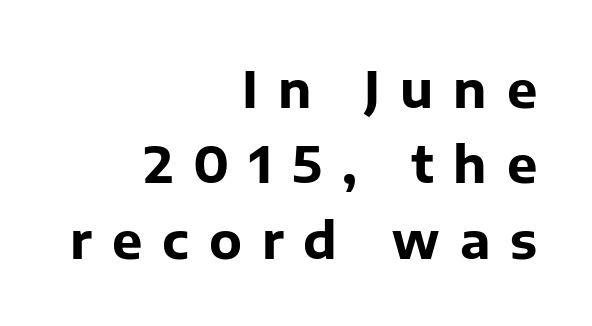
You can tell from the bare stems that sans-serif type was used. Looks like regular typesetting: each glyph gets only the width it needs. Compared with typical paragraphs, the rows here are spaced about the same. Is the block centered? No — it sits flush against the right margin. These lines have a slow, spaced-out rhythm from letter to letter.
